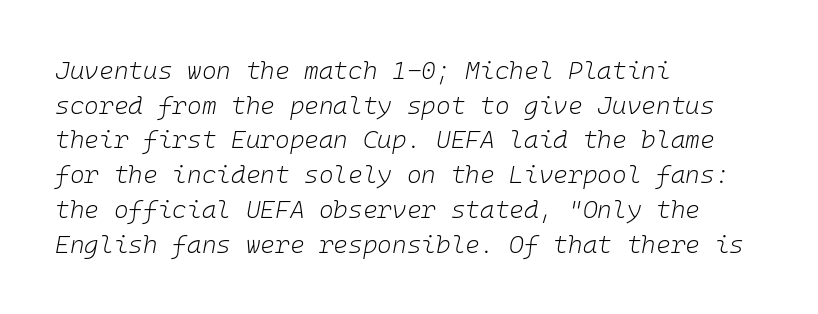
{"italic": "yes", "lean": "right", "slant_degrees": 10, "bold": "no", "underline": "no", "align": "left", "line_spacing": "normal", "line_spacing_ratio": 1.39, "letter_spacing": "normal", "letter_spacing_em": 0.0, "glyph_px": 25}
